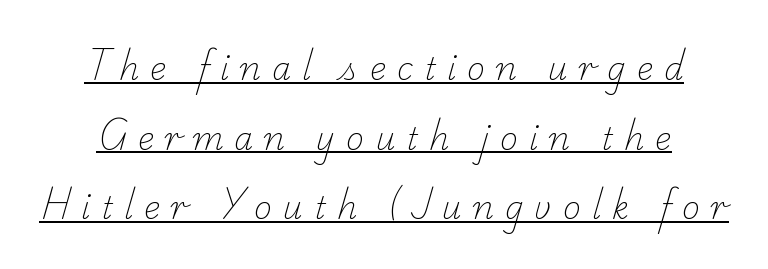
Q: Is the text bold? A: No.
Q: Is the typeface a serif or a sans-serif typeface? A: Serif.
Q: Is the text underlined? A: Yes.
Q: Is the spacing between letters normal or unusually wide? A: Unusually wide.
Q: Is the spacing between lines tight, normal or loose? A: Loose.
Q: Width (condensed, normal, or wide)? A: Normal.
Q: Stroke contrast? A: Low.
Q: x-height? A: Small.
Q: Monospaced? A: No.
